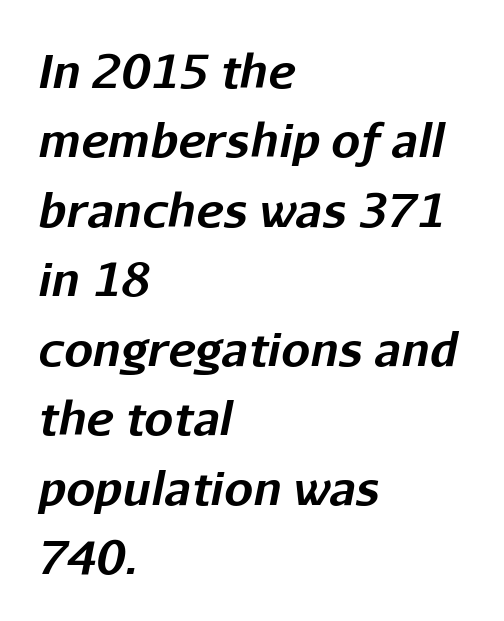
The letters advance in unequal steps, a hallmark of proportional type. Clear beneath every line of the passage. Default kerning and tracking; the words read as compact shapes. Interline gaps are of average width in this sample.
